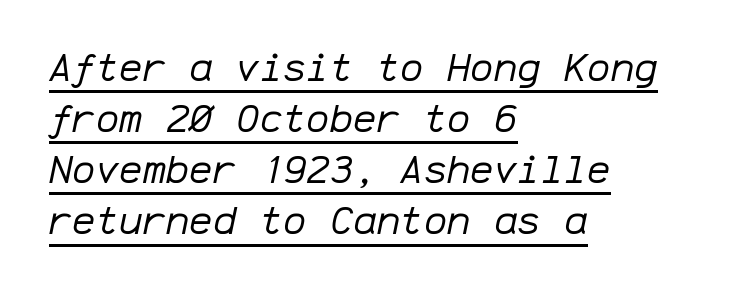
The line-height multiplier appears to be the usual default. This sample is left-justified, so line endings fall wherever the words run out. The words here are underlined. Heaviness? Minimal to ordinary, like unemphasized prose. Nobody touched the tracking dial on this one. Slanted lettering throughout.
